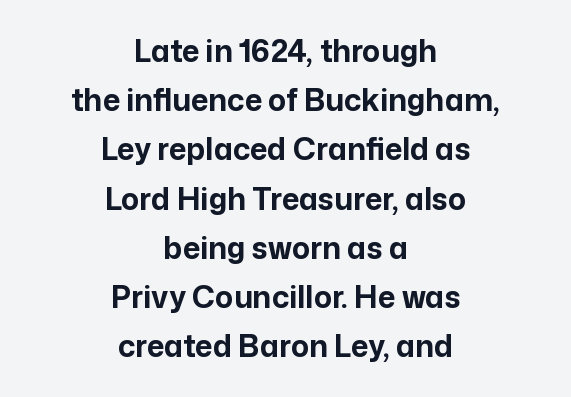
{"serif": "no", "italic": "no", "bold": "yes", "weight": "bold", "width": "normal", "stroke_contrast": "low", "x_height": "medium", "monospaced": "no", "underline": "no", "align": "center", "line_spacing": "normal", "line_spacing_ratio": 1.64, "letter_spacing": "normal", "letter_spacing_em": 0.0, "glyph_px": 30}
